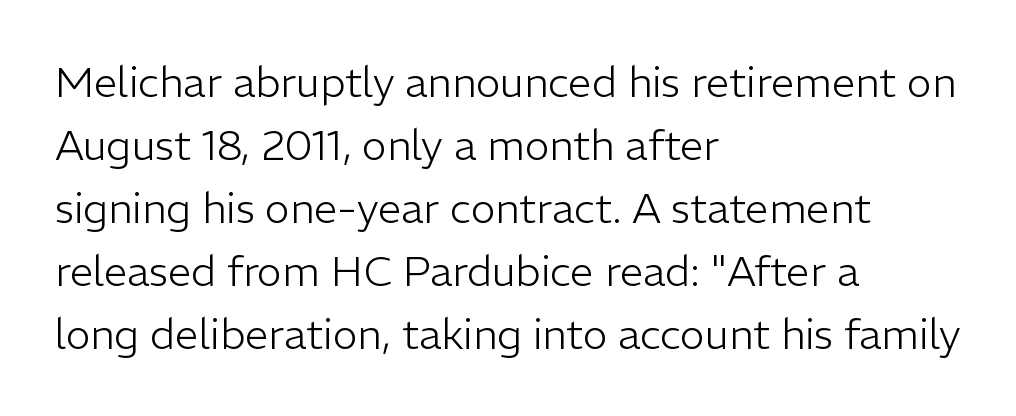
{"serif": "no", "italic": "no", "bold": "no", "weight": "light", "width": "normal", "stroke_contrast": "low", "x_height": "medium", "monospaced": "no", "underline": "no", "align": "left", "line_spacing": "normal", "line_spacing_ratio": 1.5, "letter_spacing": "normal", "letter_spacing_em": 0.0, "glyph_px": 42}
